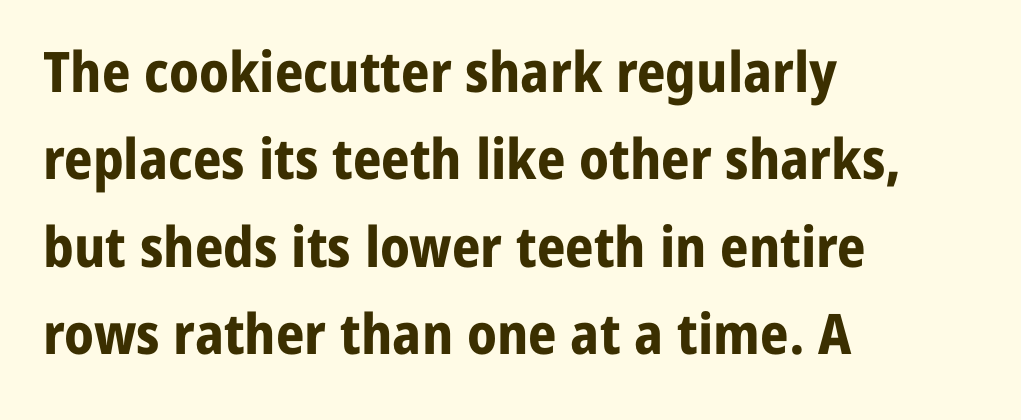
Its strokes are broad and dark, the hallmark of bold type. What kind of face is this? One without serifs — a sans. The space directly below the letters is spotless. Does the lettering tilt? It doesn't — this is upright. There is no visible air inserted between adjacent glyphs. The letters advance in unequal steps, a hallmark of proportional type.
